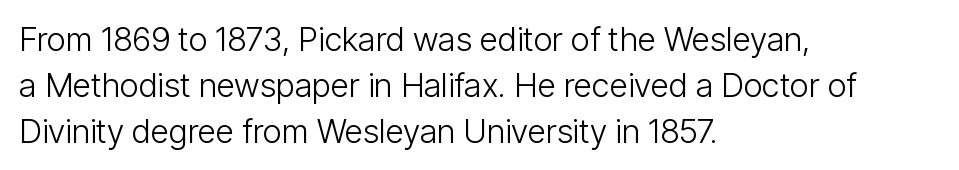
The line texture is even and compact thanks to regular tracking. Compared with typical paragraphs, the rows here are spaced about the same. One-word summary of the alignment: left. You could not count columns in this text — the font is proportionally spaced. These lines are composed in type without serifs. The specimen omits any rule beneath the text block's lines.
